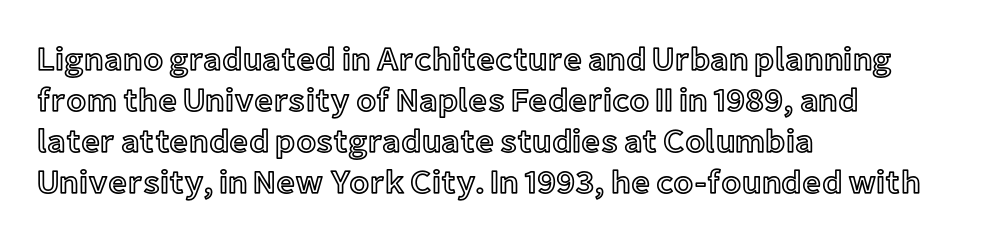
The image shows 33 px text type, upright; set left-aligned, line spacing 1.24x, normal letter spacing, not underlined; a medium x-height.
